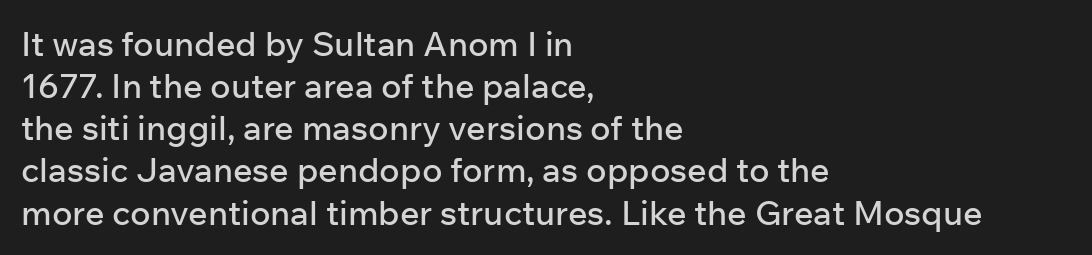
{"serif": "no", "italic": "no", "width": "normal", "stroke_contrast": "low", "x_height": "medium", "monospaced": "no", "underline": "no", "align": "left", "line_spacing_ratio": 1.24, "letter_spacing": "normal", "letter_spacing_em": 0.0, "glyph_px": 34}
